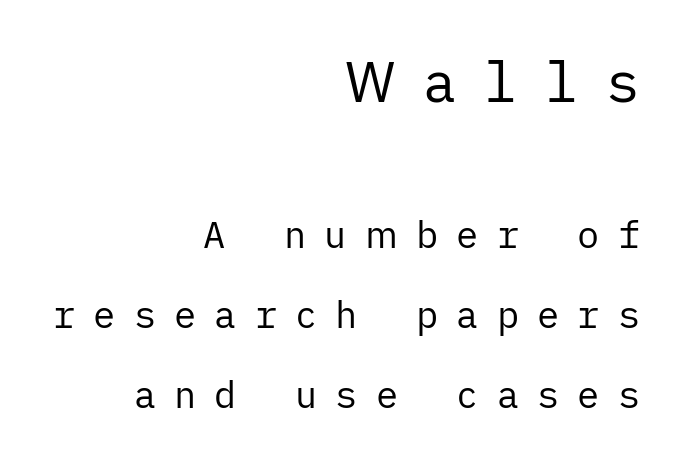
Q: Is the text bold? A: No.
Q: Is the text italic (slanted)? A: No, it is upright.
Q: Is the typeface a serif or a sans-serif typeface? A: Sans-serif.
Q: Is the text underlined? A: No.
Q: How is the paragraph aligned? A: Right-aligned.
Q: Is the spacing between letters normal or unusually wide? A: Unusually wide.
Q: Is the spacing between lines tight, normal or loose? A: Loose.
Q: Which block of text is set in a larger size, the first (top) or the second (bottom)? A: The first (top) one.
Q: Width (condensed, normal, or wide)? A: Normal.
Q: Stroke contrast? A: Low.
Q: x-height? A: Medium.
